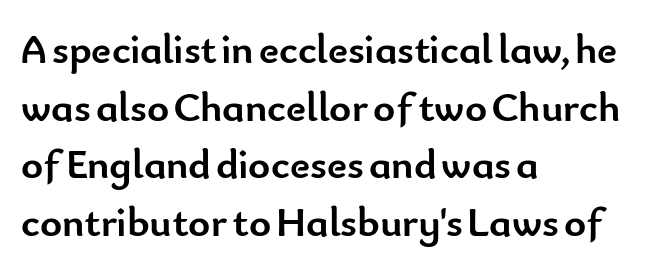
{"serif": "no", "italic": "no", "bold": "yes", "weight": "semibold", "width": "normal", "stroke_contrast": "low", "x_height": "small", "monospaced": "no", "underline": "no", "align": "left", "line_spacing": "normal", "line_spacing_ratio": 1.37, "letter_spacing": "normal", "letter_spacing_em": 0.0, "glyph_px": 42}
